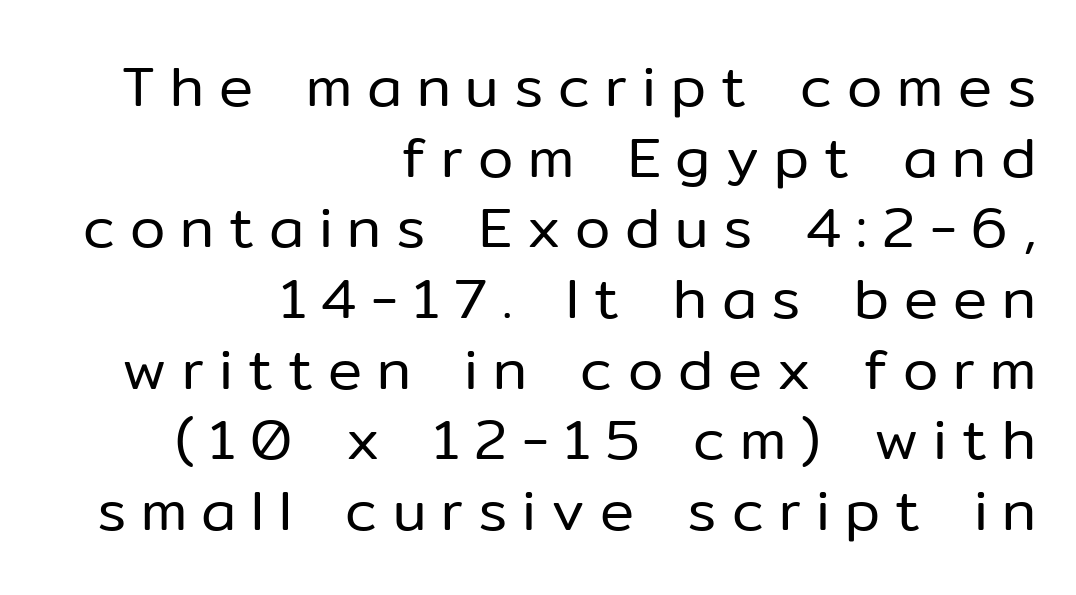
These lines stack with their right ends in a neat column. The passage shown is not underscored anywhere. Is this a fixed-width face? No — the glyphs have proportional, varying widths. The type sits square on the baseline with zero lean. Stem width sits at or under what a default text font uses.
